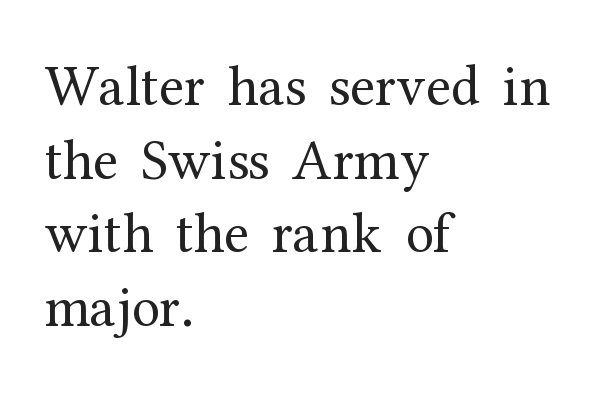
The image shows 57 px regular-weight serif type, upright; set left-aligned, normal line spacing (1.29x), normal letter spacing, not underlined; medium stroke contrast and a medium x-height.
